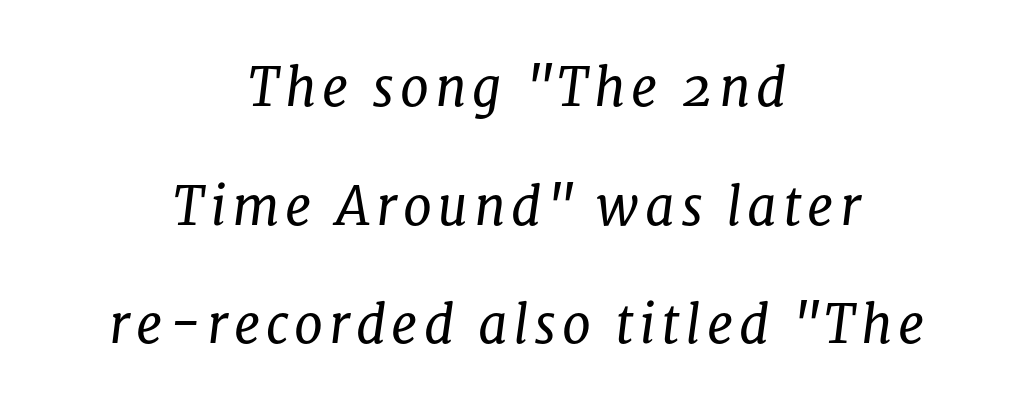
The image shows 52 px regular-weight serif type, italic (leaning right); set centered, loose line spacing (2.28x), not underlined; low stroke contrast and a medium x-height.
